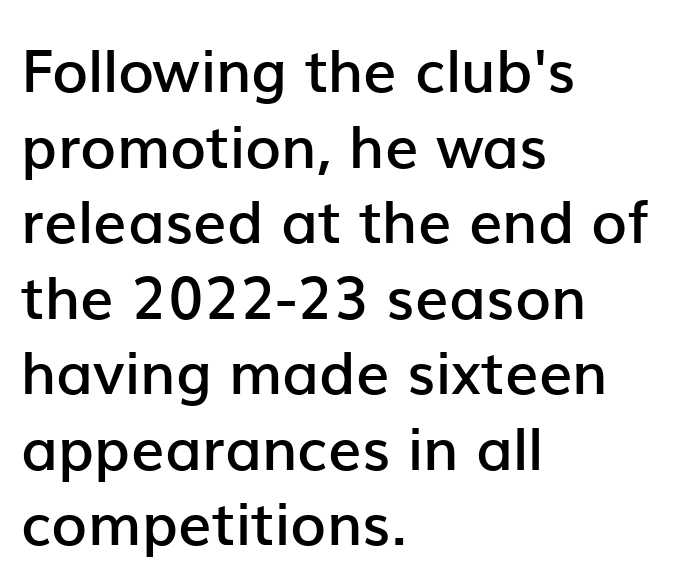
The image shows 59 px semibold sans-serif type, upright; set left-aligned, normal line spacing (1.28x), normal letter spacing, not underlined; low stroke contrast and a medium x-height.
